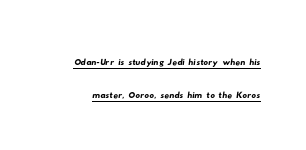
{"underline": "yes", "line_spacing": "normal", "line_spacing_ratio": 1.44, "letter_spacing": "normal", "letter_spacing_em": 0.0, "glyph_px": 23}
